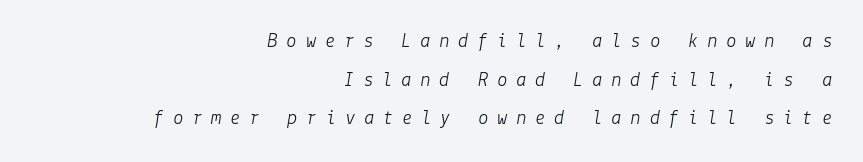
Q: Is the text bold? A: No.
Q: Is the text italic (slanted)? A: Yes, it leans right by about 9 degrees.
Q: Is the text underlined? A: No.
Q: How is the paragraph aligned? A: Right-aligned.
Q: Is the spacing between letters normal or unusually wide? A: Unusually wide.
